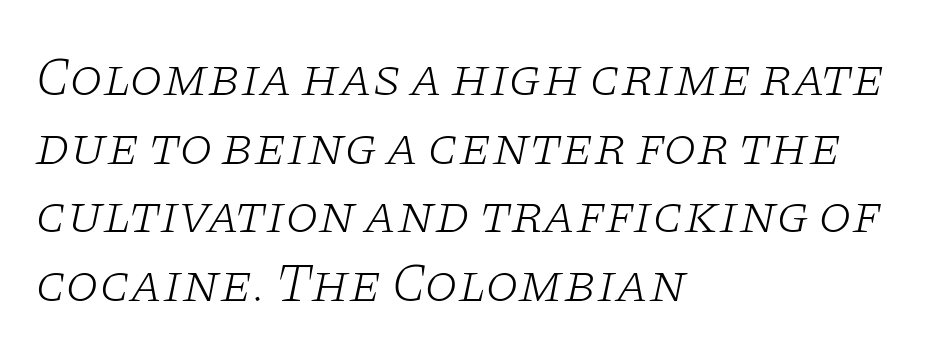
The weight would be labelled regular, book, light, or lighter still. The line texture is even and compact thanks to regular tracking. Here the designer chose a conventional face with non-uniform glyph widths. The passage shown stacks its lines at a standard gap. A clean baseline with only descenders dipping below it.
